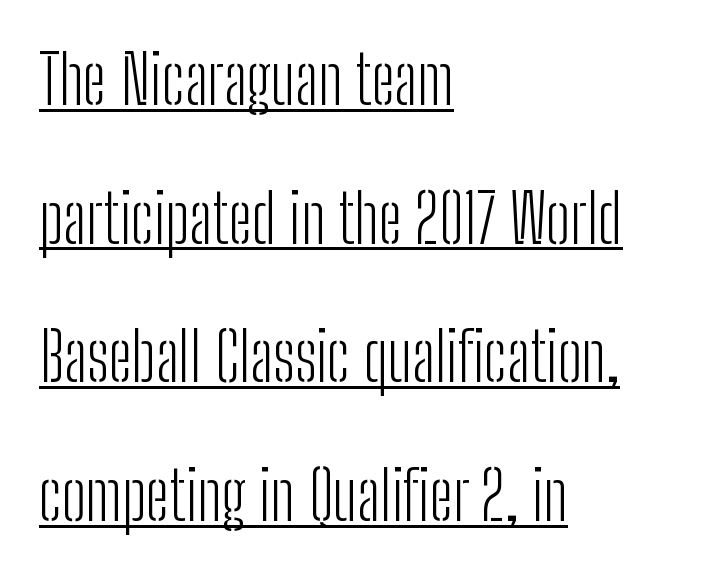
Is the block centered? No — it sits flush against the left margin. Each letter's strokes conclude bluntly, with no projecting serifs. Here the glyphs are tracked normally, forming tight word shapes. What decoration does the sample have? An underline.
